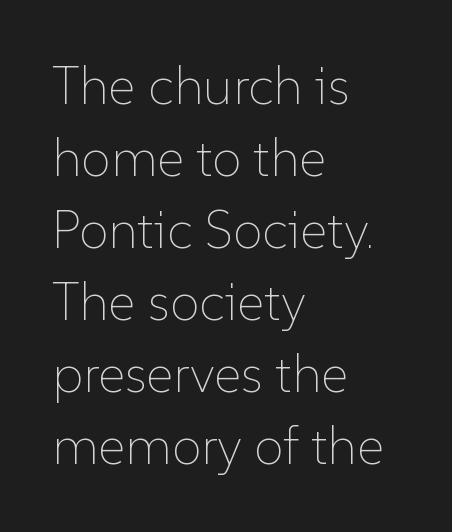
The image shows 53 px thin type, upright; set left-aligned, normal line spacing (1.36x), normal letter spacing, not underlined; low stroke contrast and a medium x-height.
